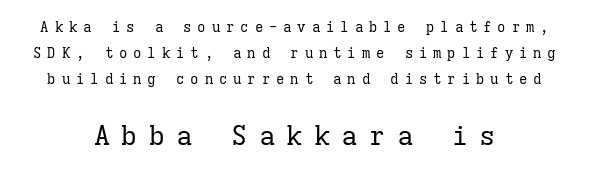
{"italic": "no", "bold": "no", "underline": "no", "align": "center", "line_spacing_ratio": 1.87, "letter_spacing": "wide", "letter_spacing_em": 0.42, "larger_block": "second", "size_ratio": 1.93, "glyph_px": 27}
